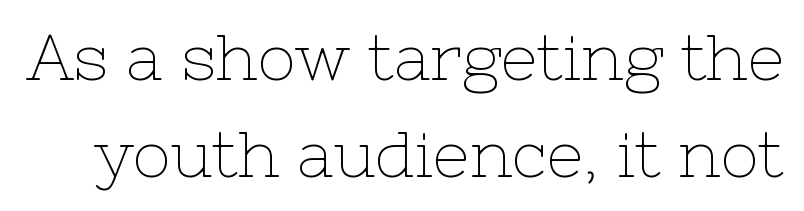
Classification — serif. The strokes carry an ordinary text weight at most. Observe the ordinary spacing: letters are neighbours, not strangers. Evenly set lines give the paragraph a standard silhouette.
